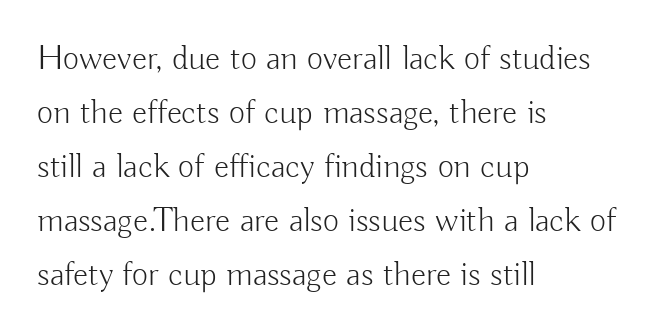
{"serif": "no", "italic": "no", "bold": "no", "weight": "light", "width": "normal", "stroke_contrast": "low", "x_height": "small", "monospaced": "no", "underline": "no", "align": "left", "line_spacing": "normal", "line_spacing_ratio": 1.54, "letter_spacing": "normal", "letter_spacing_em": 0.0, "glyph_px": 35}
